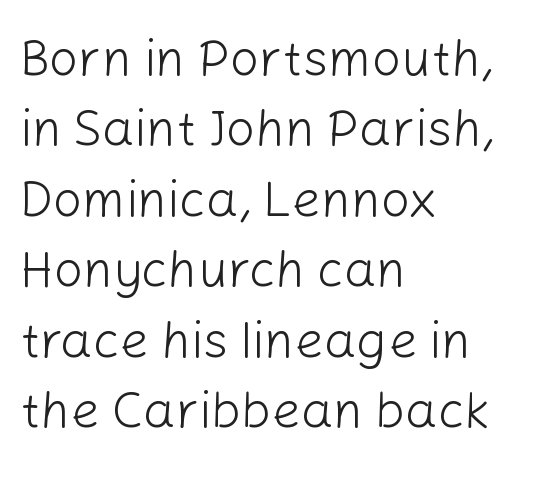
{"serif": "no", "italic": "no", "bold": "no", "weight": "light", "width": "normal", "stroke_contrast": "low", "x_height": "medium", "monospaced": "no", "underline": "no", "align": "left", "line_spacing": "normal", "line_spacing_ratio": 1.38, "letter_spacing": "normal", "letter_spacing_em": 0.0, "glyph_px": 51}
